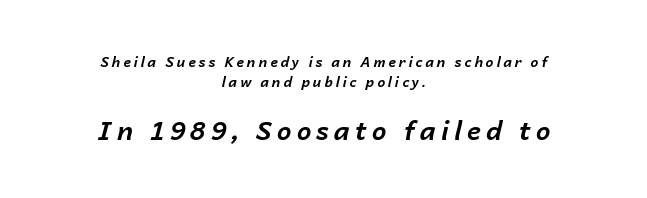
{"italic": "yes", "lean": "right", "slant_degrees": 14, "bold": "yes", "underline": "no", "align": "center", "line_spacing": "normal", "line_spacing_ratio": 1.42, "letter_spacing": "wide", "letter_spacing_em": 0.2, "larger_block": "second", "size_ratio": 1.86, "glyph_px": 26}
